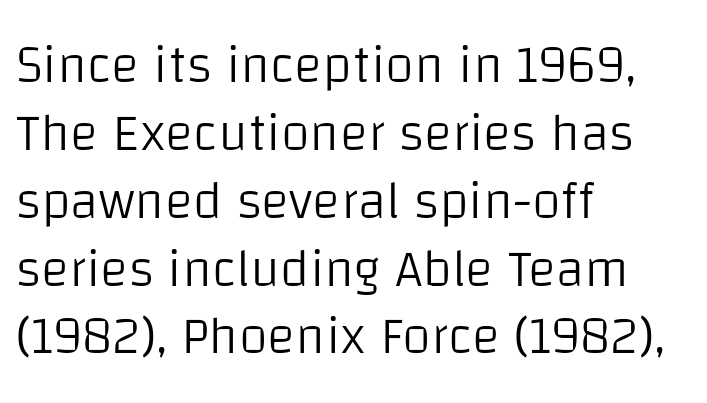
The image shows 53 px light sans-serif type, upright; set left-aligned, normal line spacing (1.28x), normal letter spacing, not underlined; low stroke contrast and a large x-height.
